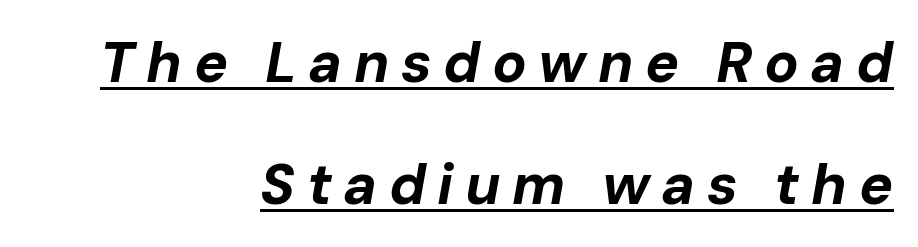
The image shows 57 px bold type, italic (leaning right); set right-aligned, loose line spacing (2.14x), unusually wide letter spacing (+0.2 em), underlined; low stroke contrast and a medium x-height.
